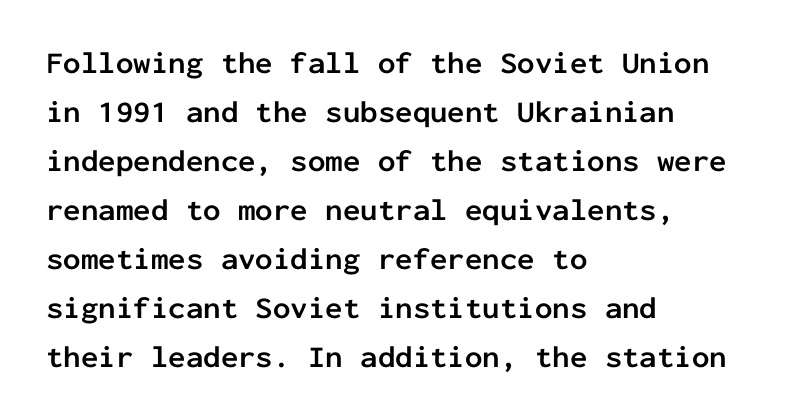
{"serif": "no", "italic": "no", "bold": "yes", "weight": "semibold", "width": "normal", "stroke_contrast": "low", "x_height": "medium", "monospaced": "yes", "underline": "no", "align": "left", "line_spacing": "normal", "line_spacing_ratio": 1.58, "letter_spacing": "normal", "letter_spacing_em": 0.0, "glyph_px": 31}
